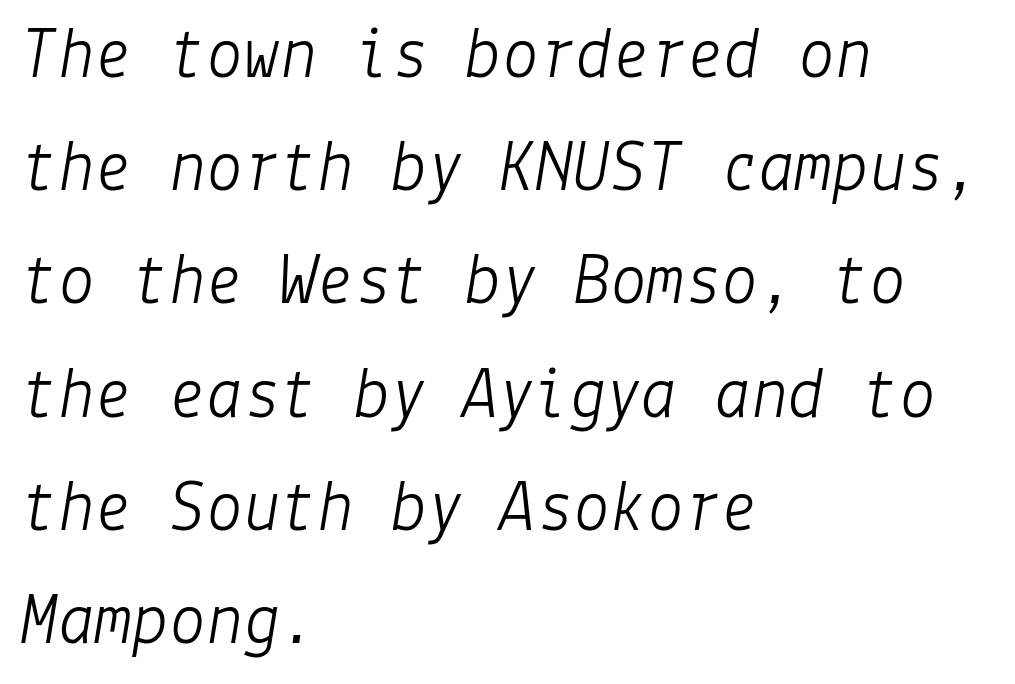
Q: Is the text bold? A: No.
Q: Is the text italic (slanted)? A: Yes, it leans right by about 9 degrees.
Q: Is the text underlined? A: No.
Q: How is the paragraph aligned? A: Left-aligned.
Q: Is the spacing between letters normal or unusually wide? A: Normal.
Q: Is the spacing between lines tight, normal or loose? A: Normal.
Q: Width (condensed, normal, or wide)? A: Normal.
Q: Stroke contrast? A: Low.
Q: x-height? A: Medium.
